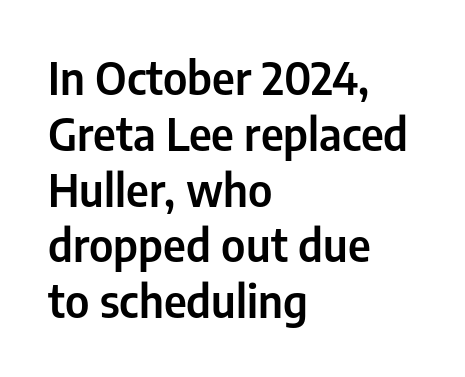
The image shows 45 px condensed sans-serif type, upright; set left-aligned, line spacing 1.24x, normal letter spacing, not underlined; low stroke contrast and a medium x-height.
